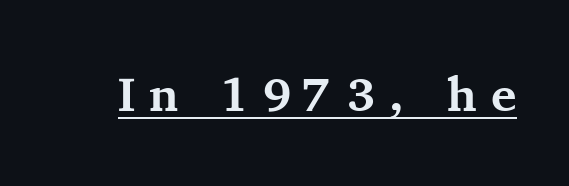
Q: Is the text bold? A: Yes.
Q: Is the text italic (slanted)? A: No, it is upright.
Q: Is the typeface a serif or a sans-serif typeface? A: Serif.
Q: Is the text underlined? A: Yes.
Q: Is the spacing between letters normal or unusually wide? A: Unusually wide.
Q: Width (condensed, normal, or wide)? A: Normal.
Q: Stroke contrast? A: Medium.
Q: x-height? A: Medium.
Q: Monospaced? A: No.
